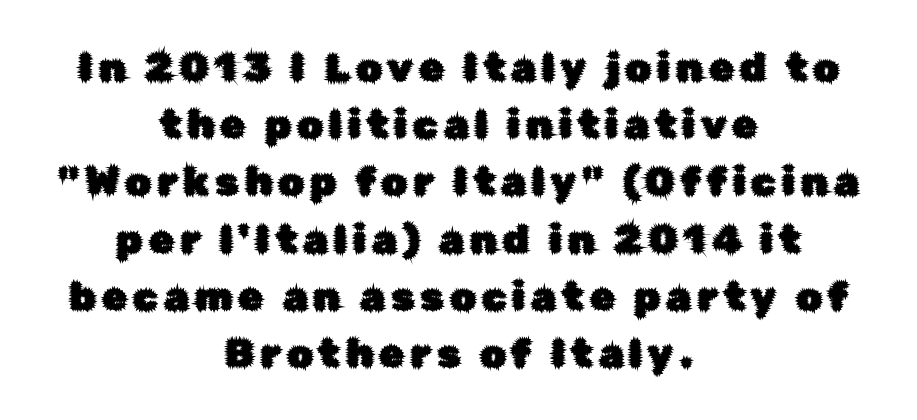
{"serif": "no", "italic": "no", "width": "normal", "stroke_contrast": "low", "x_height": "medium", "monospaced": "no", "underline": "no", "align": "center", "line_spacing": "normal", "line_spacing_ratio": 1.43, "glyph_px": 40}
